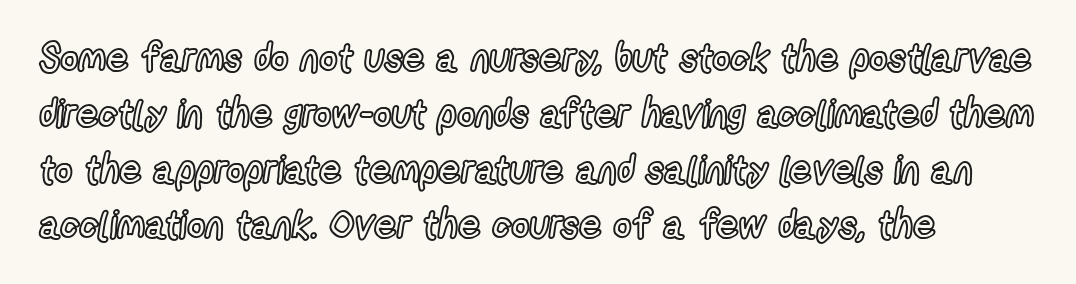
{"width": "condensed", "x_height": "medium", "monospaced": "no", "underline": "no", "align": "left", "line_spacing": "normal", "line_spacing_ratio": 1.43, "letter_spacing": "normal", "letter_spacing_em": 0.0, "glyph_px": 39}
